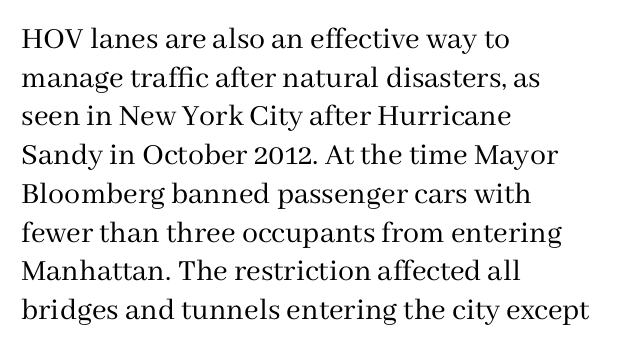
{"serif": "yes", "italic": "no", "bold": "no", "weight": "regular", "width": "normal", "stroke_contrast": "medium", "x_height": "medium", "monospaced": "no", "underline": "no", "align": "left", "line_spacing_ratio": 1.21, "letter_spacing": "normal", "letter_spacing_em": 0.0, "glyph_px": 32}
